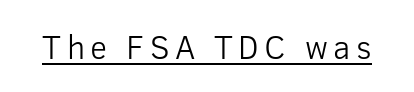
{"serif": "no", "italic": "no", "bold": "no", "weight": "light", "width": "normal", "stroke_contrast": "low", "x_height": "medium", "monospaced": "no", "underline": "yes", "glyph_px": 33}
